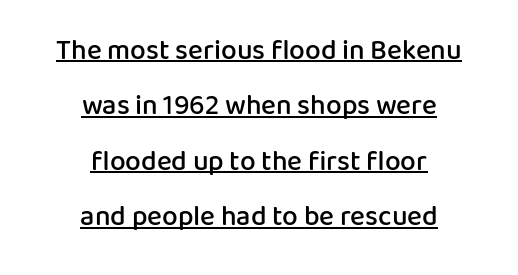
Q: Is the text bold? A: Semi-bold.
Q: Is the text italic (slanted)? A: No, it is upright.
Q: Is the typeface a serif or a sans-serif typeface? A: Sans-serif.
Q: Is the text underlined? A: Yes.
Q: How is the paragraph aligned? A: Centered.
Q: Is the spacing between letters normal or unusually wide? A: Normal.
Q: Is the spacing between lines tight, normal or loose? A: Loose.
Q: Width (condensed, normal, or wide)? A: Normal.
Q: Stroke contrast? A: Low.
Q: x-height? A: Medium.
Q: Monospaced? A: No.
